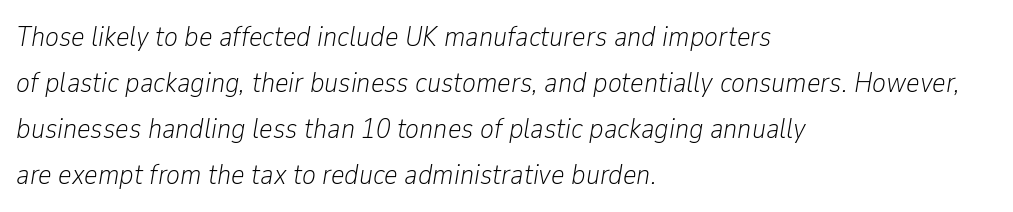
{"italic": "yes", "lean": "right", "slant_degrees": 9, "bold": "no", "weight": "light", "width": "condensed", "stroke_contrast": "low", "x_height": "medium", "monospaced": "no", "underline": "no", "align": "left", "line_spacing": "normal", "line_spacing_ratio": 1.59, "letter_spacing": "normal", "letter_spacing_em": 0.0, "glyph_px": 29}
